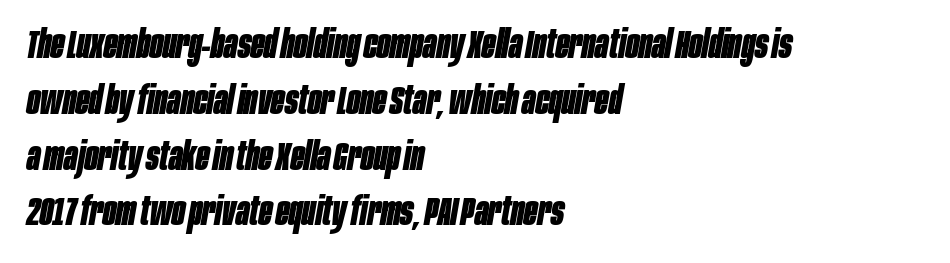
The words here are not underlined. The characters look thick and weighty, a clear bold. Horizontal bands of white between lines are of average thickness. A typesetter would mark this as italic.
